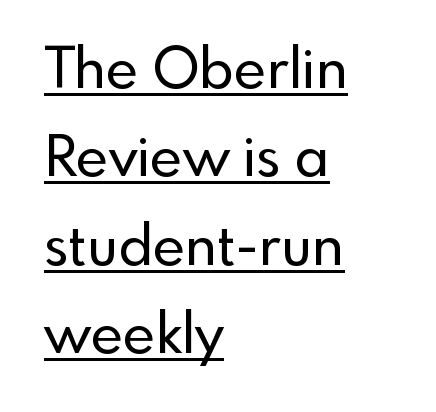
Q: Is the text italic (slanted)? A: No, it is upright.
Q: Is the typeface a serif or a sans-serif typeface? A: Sans-serif.
Q: Is the text underlined? A: Yes.
Q: How is the paragraph aligned? A: Left-aligned.
Q: Is the spacing between letters normal or unusually wide? A: Normal.
Q: Is the spacing between lines tight, normal or loose? A: Normal.
Q: Width (condensed, normal, or wide)? A: Normal.
Q: x-height? A: Small.
Q: Monospaced? A: No.
